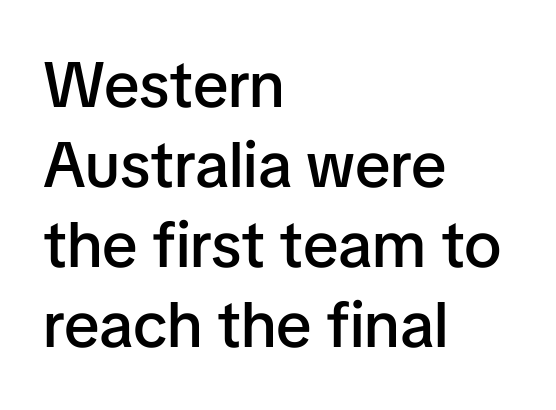
Q: Is the text bold? A: Semi-bold.
Q: Is the text italic (slanted)? A: No, it is upright.
Q: Is the typeface a serif or a sans-serif typeface? A: Sans-serif.
Q: Is the text underlined? A: No.
Q: How is the paragraph aligned? A: Left-aligned.
Q: Is the spacing between letters normal or unusually wide? A: Normal.
Q: Is the spacing between lines tight, normal or loose? A: Normal.
Q: Width (condensed, normal, or wide)? A: Normal.
Q: Stroke contrast? A: Low.
Q: x-height? A: Medium.
Q: Monospaced? A: No.
